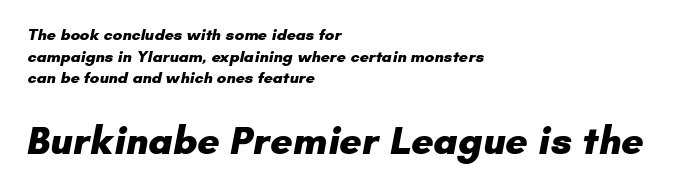
The image shows 39 px heavy sans-serif type; set left-aligned, normal line spacing (1.35x), normal letter spacing, not underlined; the second (bottom) block is 2.44x larger; low stroke contrast and a small x-height.
